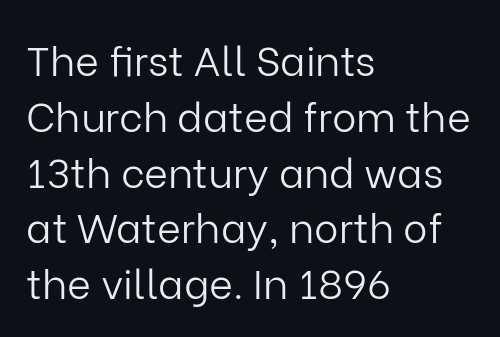
Q: Is the text bold? A: No.
Q: Is the text italic (slanted)? A: No, it is upright.
Q: Is the typeface a serif or a sans-serif typeface? A: Sans-serif.
Q: Is the text underlined? A: No.
Q: How is the paragraph aligned? A: Left-aligned.
Q: Is the spacing between letters normal or unusually wide? A: Normal.
Q: Is the spacing between lines tight, normal or loose? A: Normal.
Q: Width (condensed, normal, or wide)? A: Normal.
Q: Stroke contrast? A: Low.
Q: x-height? A: Medium.
Q: Monospaced? A: No.
